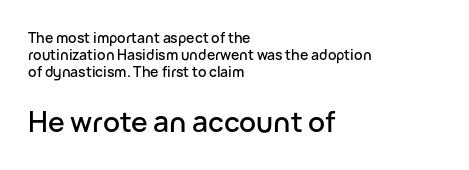
Q: Is the text italic (slanted)? A: No, it is upright.
Q: Is the typeface a serif or a sans-serif typeface? A: Sans-serif.
Q: Is the text underlined? A: No.
Q: How is the paragraph aligned? A: Left-aligned.
Q: Is the spacing between letters normal or unusually wide? A: Normal.
Q: Which block of text is set in a larger size, the first (top) or the second (bottom)? A: The second (bottom) one.
Q: Width (condensed, normal, or wide)? A: Normal.
Q: Stroke contrast? A: Low.
Q: x-height? A: Medium.
Q: Monospaced? A: No.
